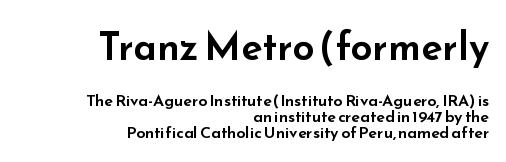
This is sans-serif lettering, the kind often seen on screens and signage. This sample is right-justified, so line beginnings fall wherever the words allow. Quick note: not italic, upright. Check the space under the baseline: it is left empty.
